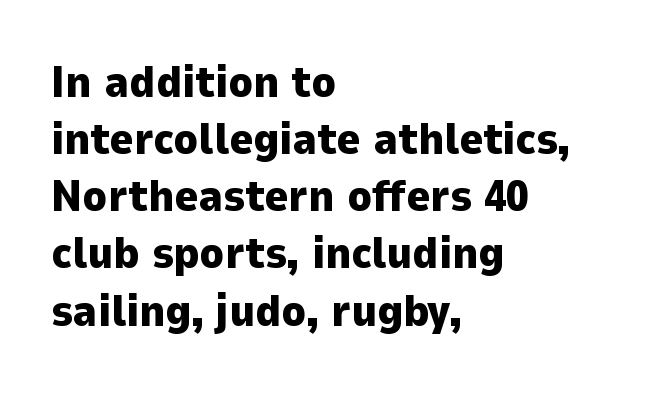
The image shows 45 px heavy sans-serif type, upright; set left-aligned, normal line spacing (1.27x), normal letter spacing, not underlined; low stroke contrast and a medium x-height.
